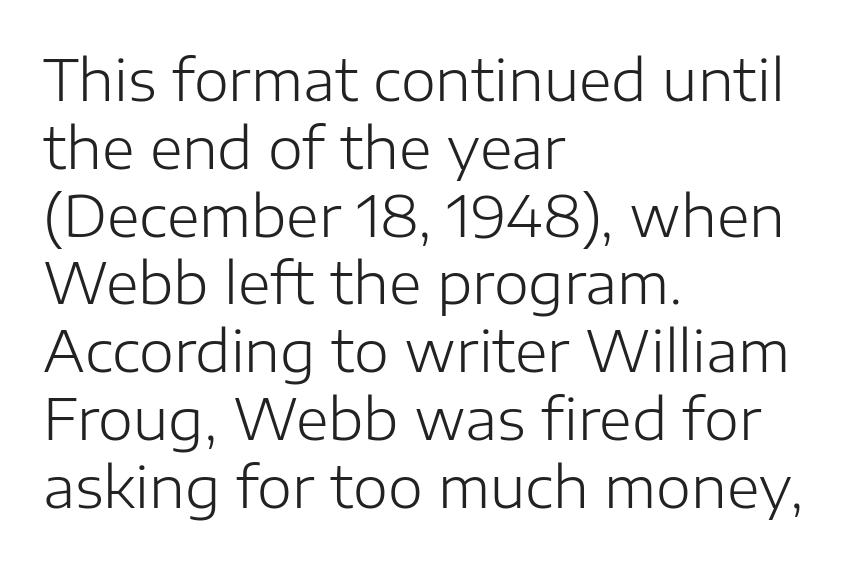
Q: Is the text bold? A: No.
Q: Is the text italic (slanted)? A: No, it is upright.
Q: Is the typeface a serif or a sans-serif typeface? A: Sans-serif.
Q: Is the text underlined? A: No.
Q: How is the paragraph aligned? A: Left-aligned.
Q: Is the spacing between letters normal or unusually wide? A: Normal.
Q: Width (condensed, normal, or wide)? A: Normal.
Q: Stroke contrast? A: Low.
Q: x-height? A: Medium.
Q: Monospaced? A: No.
